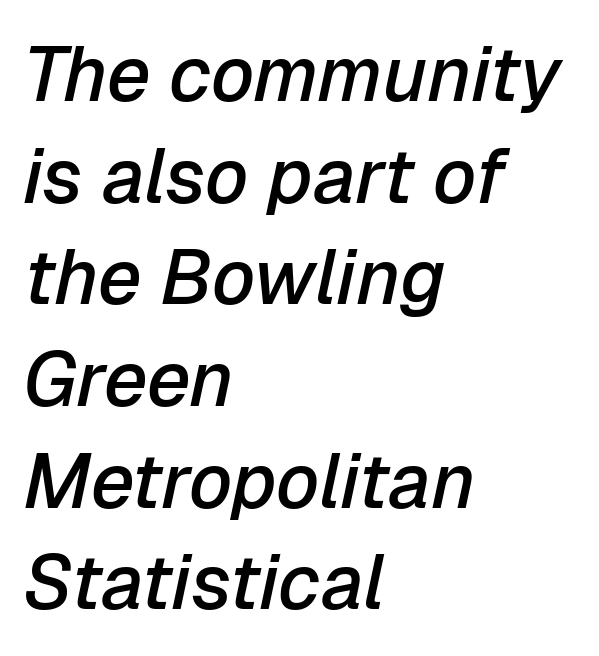
Q: Is the text bold? A: Semi-bold.
Q: Is the text italic (slanted)? A: Yes, it leans right by about 12 degrees.
Q: Is the text underlined? A: No.
Q: How is the paragraph aligned? A: Left-aligned.
Q: Is the spacing between letters normal or unusually wide? A: Normal.
Q: Is the spacing between lines tight, normal or loose? A: Normal.
Q: Width (condensed, normal, or wide)? A: Normal.
Q: Stroke contrast? A: Low.
Q: x-height? A: Medium.
Q: Monospaced? A: No.
